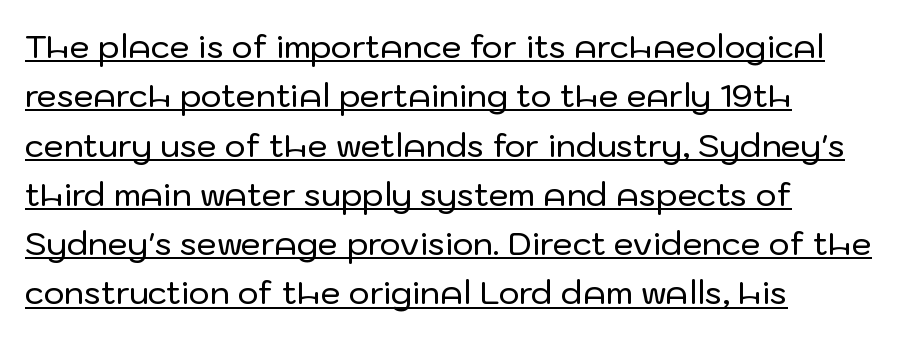
Q: Is the text italic (slanted)? A: No, it is upright.
Q: Is the typeface a serif or a sans-serif typeface? A: Sans-serif.
Q: Is the text underlined? A: Yes.
Q: How is the paragraph aligned? A: Left-aligned.
Q: Is the spacing between letters normal or unusually wide? A: Normal.
Q: Is the spacing between lines tight, normal or loose? A: Normal.
Q: Width (condensed, normal, or wide)? A: Normal.
Q: Stroke contrast? A: Low.
Q: x-height? A: Medium.
Q: Monospaced? A: No.
